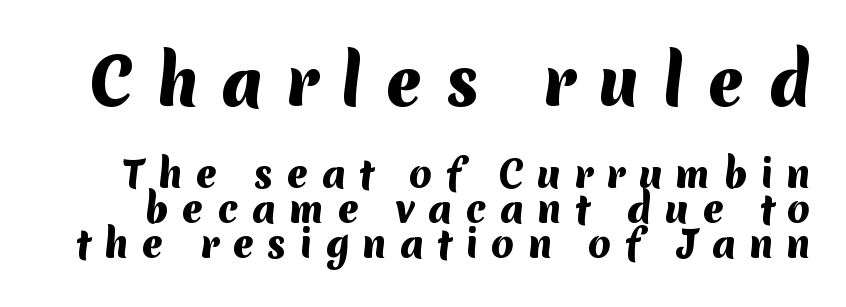
Q: Is the text bold? A: Yes.
Q: Is the typeface a serif or a sans-serif typeface? A: Sans-serif.
Q: Is the text underlined? A: No.
Q: Is the spacing between letters normal or unusually wide? A: Unusually wide.
Q: Is the spacing between lines tight, normal or loose? A: Tight.
Q: Which block of text is set in a larger size, the first (top) or the second (bottom)? A: The first (top) one.
Q: Width (condensed, normal, or wide)? A: Normal.
Q: Stroke contrast? A: Medium.
Q: x-height? A: Medium.
Q: Monospaced? A: No.
